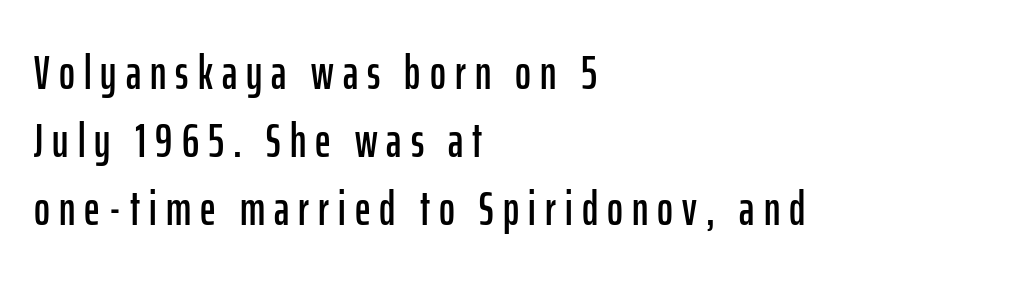
The image shows 48 px condensed sans-serif type, upright; set left-aligned, normal line spacing (1.42x), not underlined; low stroke contrast and a medium x-height.
